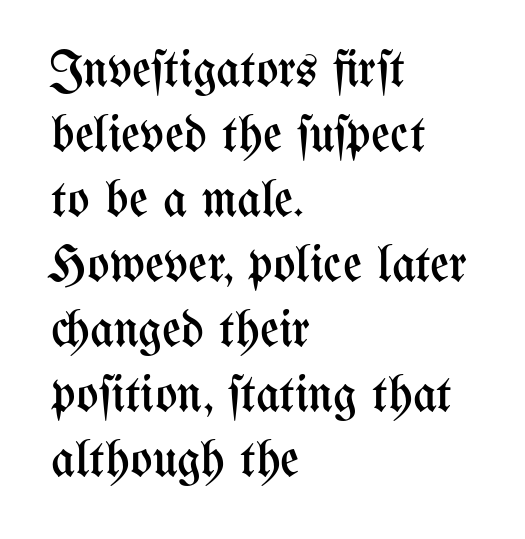
The image shows 52 px regular-weight, condensed type, upright; set left-aligned, normal line spacing (1.25x), normal letter spacing, not underlined; medium stroke contrast and a medium x-height.
